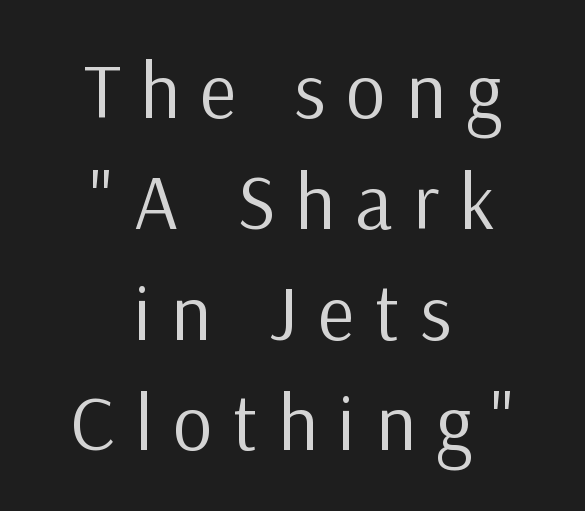
{"serif": "no", "italic": "no", "bold": "no", "weight": "regular", "width": "normal", "stroke_contrast": "low", "x_height": "medium", "monospaced": "no", "underline": "no", "align": "center", "line_spacing": "normal", "line_spacing_ratio": 1.42, "letter_spacing": "wide", "letter_spacing_em": 0.26, "glyph_px": 78}
